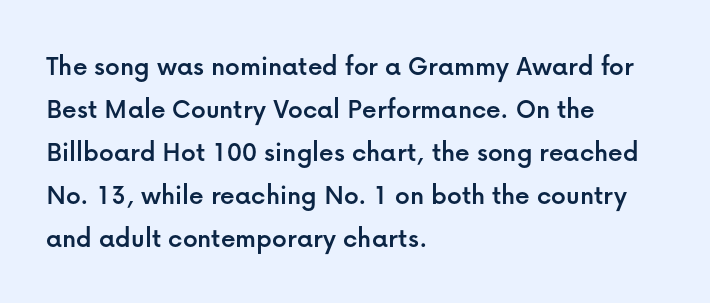
{"serif": "no", "italic": "no", "width": "normal", "stroke_contrast": "low", "x_height": "medium", "monospaced": "no", "underline": "no", "align": "left", "line_spacing": "normal", "line_spacing_ratio": 1.48, "letter_spacing": "normal", "letter_spacing_em": 0.0, "glyph_px": 29}
